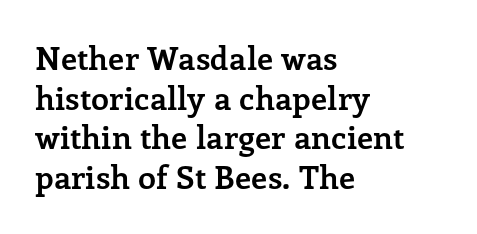
The image shows 32 px semibold serif type, upright; set left-aligned, line spacing 1.24x, normal letter spacing, not underlined; low stroke contrast and a medium x-height.
